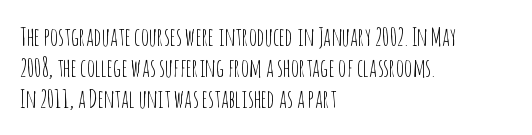
A light-to-regular cut is what we see here. Clear beneath every line of the passage. Vertical strokes here are truly vertical. The passage shown has conventional tracking throughout. Leftover space on each line is placed entirely after the last word.
